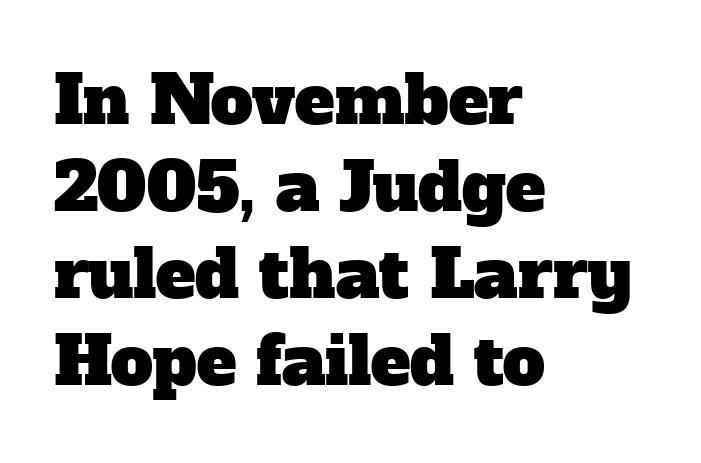
The image shows 67 px serif type; set left-aligned, normal line spacing (1.3x), normal letter spacing, not underlined; low stroke contrast and a medium x-height.
